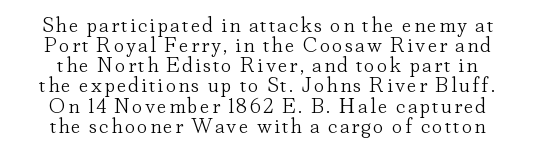
The image shows 21 px text type, upright; set tight line spacing (0.96x), not underlined.
